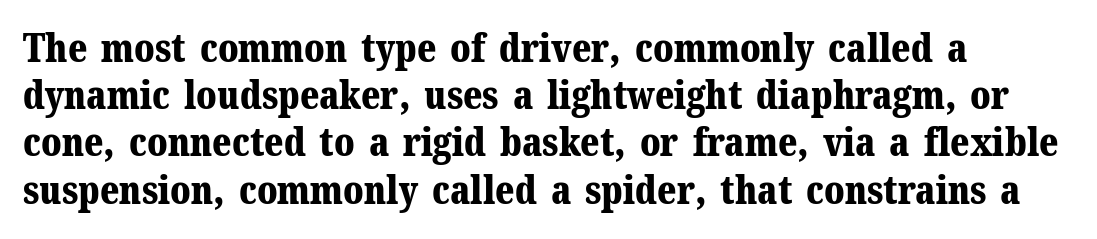
The ragged edge is on the right, which tells us the setting is flush left. Compared with typical body copy, the letter spacing here is the same. Are there feet on the stems? There are — it's a serif. The space beneath each line is pristine and unruled. A typesetter would call this proportional, since set widths differ per character. The font's upright variant was chosen for this text.
